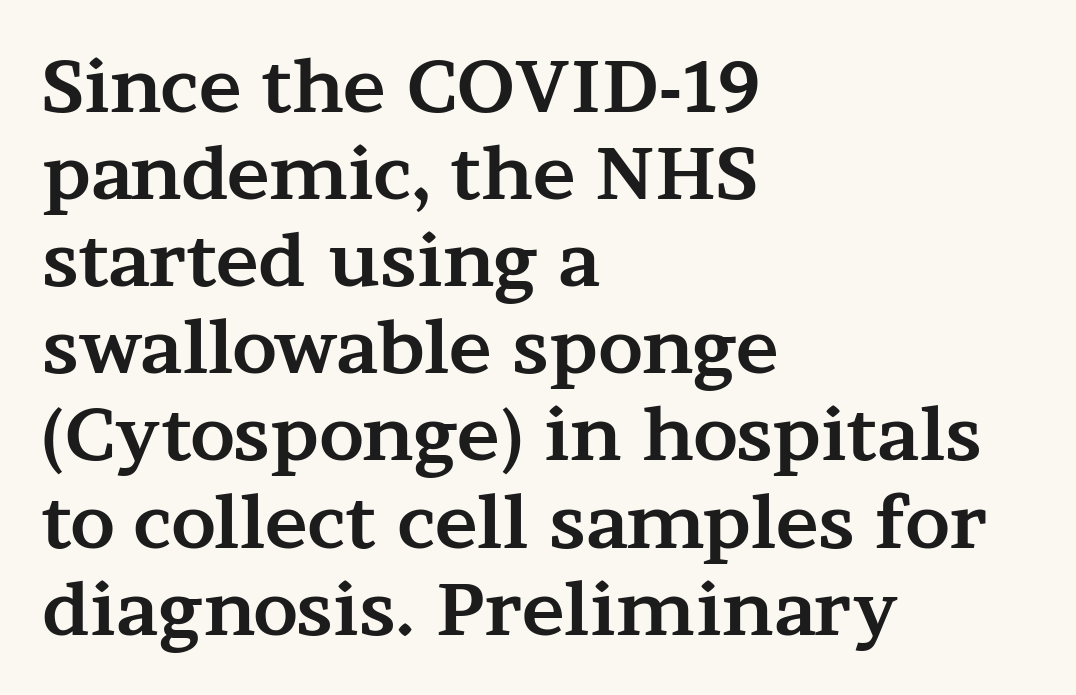
{"serif": "yes", "italic": "no", "bold": "yes", "weight": "bold", "width": "wide", "stroke_contrast": "medium", "x_height": "medium", "monospaced": "no", "underline": "no", "align": "left", "line_spacing_ratio": 1.21, "letter_spacing": "normal", "letter_spacing_em": 0.0, "glyph_px": 72}
